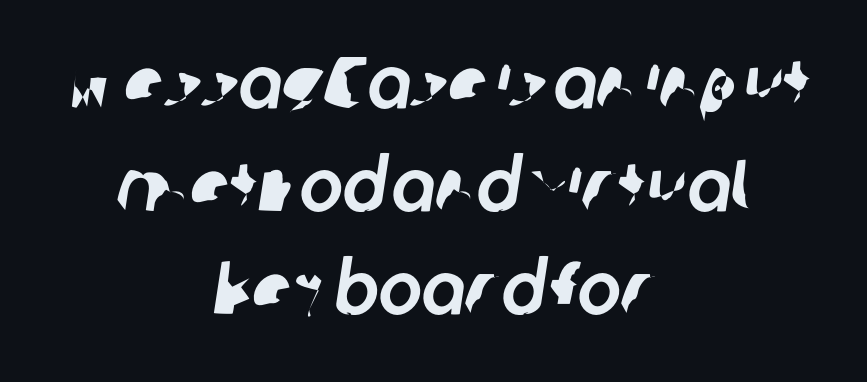
Q: Is the typeface a serif or a sans-serif typeface? A: Sans-serif.
Q: Is the text underlined? A: No.
Q: How is the paragraph aligned? A: Centered.
Q: Is the spacing between letters normal or unusually wide? A: Normal.
Q: Is the spacing between lines tight, normal or loose? A: Normal.
Q: Width (condensed, normal, or wide)? A: Normal.
Q: Stroke contrast? A: Low.
Q: x-height? A: Medium.
Q: Monospaced? A: No.
